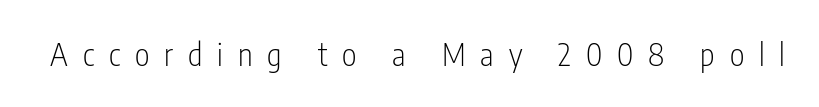
The horizontal fit of the characters is loose and conspicuously gappy. Serifs: no, the terminals of the letterforms are clean. On a weight scale, this lands at 450 or below. The passage shown is typed in a proportional face where columns would drift. Do the letters lean? They stand straight.
